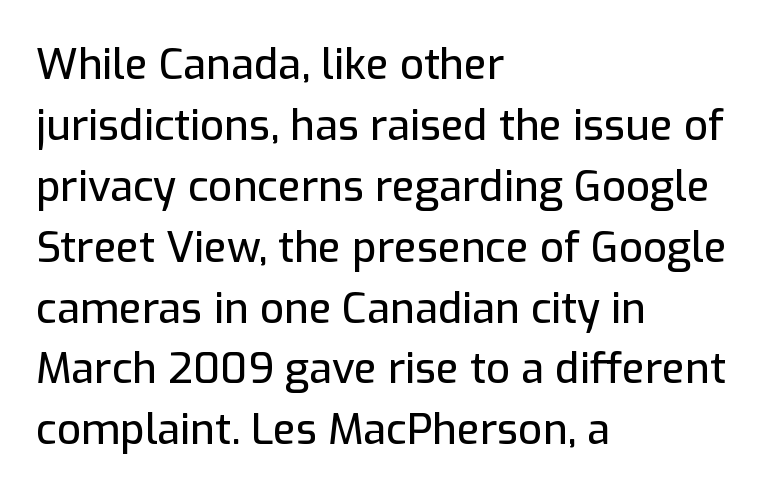
Q: Is the text italic (slanted)? A: No, it is upright.
Q: Is the typeface a serif or a sans-serif typeface? A: Sans-serif.
Q: Is the text underlined? A: No.
Q: How is the paragraph aligned? A: Left-aligned.
Q: Is the spacing between letters normal or unusually wide? A: Normal.
Q: Is the spacing between lines tight, normal or loose? A: Normal.
Q: Width (condensed, normal, or wide)? A: Normal.
Q: Stroke contrast? A: Low.
Q: x-height? A: Medium.
Q: Monospaced? A: No.
